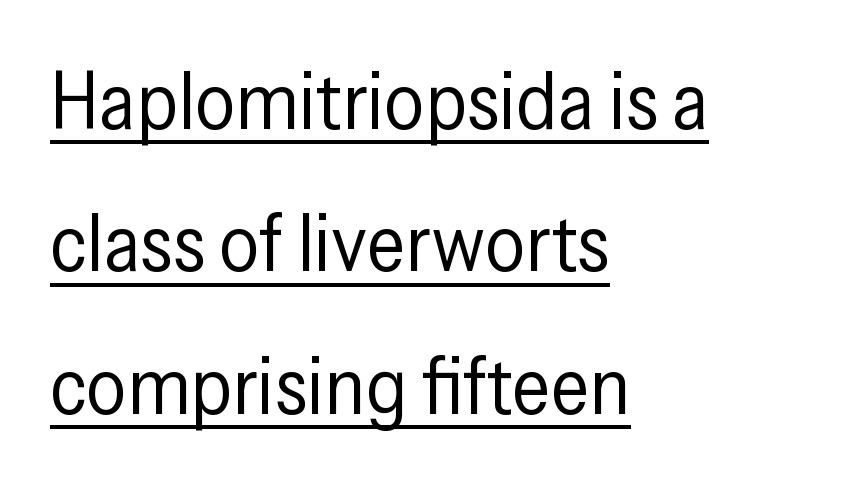
{"serif": "no", "italic": "no", "bold": "no", "weight": "regular", "width": "condensed", "stroke_contrast": "low", "x_height": "medium", "monospaced": "no", "underline": "yes", "align": "left", "line_spacing_ratio": 1.78, "letter_spacing": "normal", "letter_spacing_em": 0.0, "glyph_px": 80}
